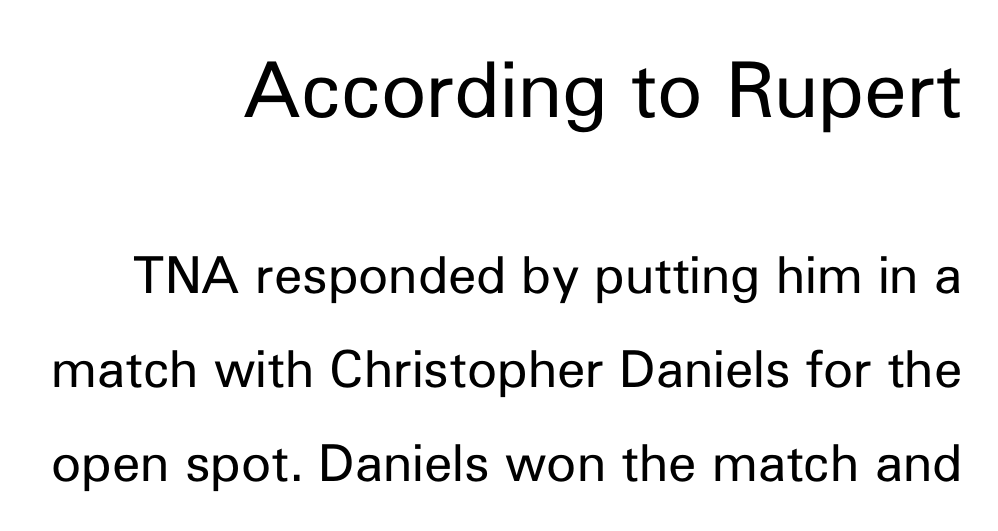
The image shows 77 px regular-weight sans-serif type, upright; set right-aligned, line spacing 1.84x, normal letter spacing, not underlined; the first (top) block is 1.51x larger; low stroke contrast and a medium x-height.
